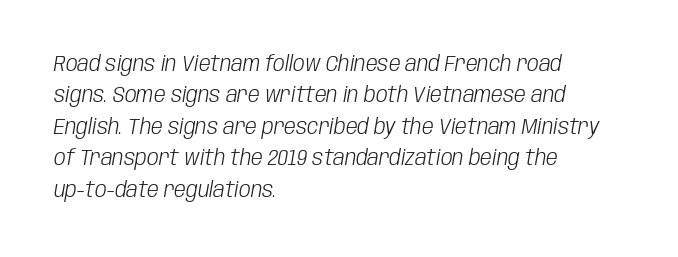
Emphasis-style slanted type is in use. Which margin do the lines hug? The left one — the right edge is uneven. Interline gaps are of average width in this sample. Nothing unusual about the tracking: characters are spaced as the font intends. The characters are drawn with everyday or finer stroke widths. The glyphs are unaccompanied by any horizontal stroke below them.
